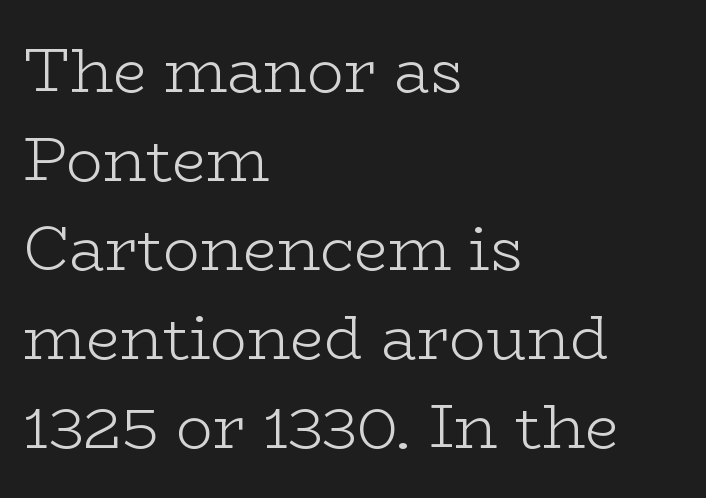
Q: Is the text bold? A: No.
Q: Is the text italic (slanted)? A: No, it is upright.
Q: Is the typeface a serif or a sans-serif typeface? A: Serif.
Q: Is the text underlined? A: No.
Q: How is the paragraph aligned? A: Left-aligned.
Q: Is the spacing between letters normal or unusually wide? A: Normal.
Q: Is the spacing between lines tight, normal or loose? A: Normal.
Q: Width (condensed, normal, or wide)? A: Wide.
Q: Stroke contrast? A: Low.
Q: x-height? A: Medium.
Q: Monospaced? A: No.
